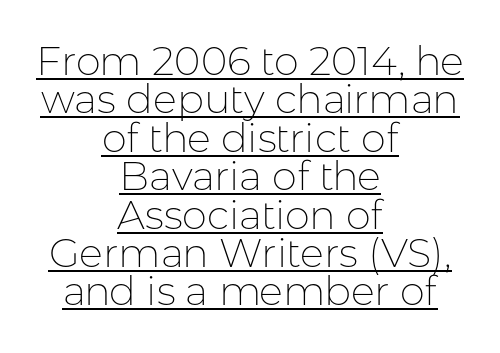
The image shows 40 px thin sans-serif type, upright; set centered, tight line spacing (0.96x), normal letter spacing, underlined; low stroke contrast and a medium x-height.
